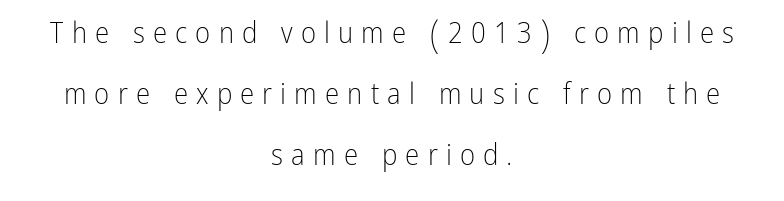
{"serif": "no", "italic": "no", "bold": "no", "weight": "light", "width": "condensed", "stroke_contrast": "low", "x_height": "medium", "monospaced": "no", "underline": "no", "align": "center", "line_spacing": "loose", "line_spacing_ratio": 2.11, "letter_spacing": "wide", "letter_spacing_em": 0.28, "glyph_px": 29}
